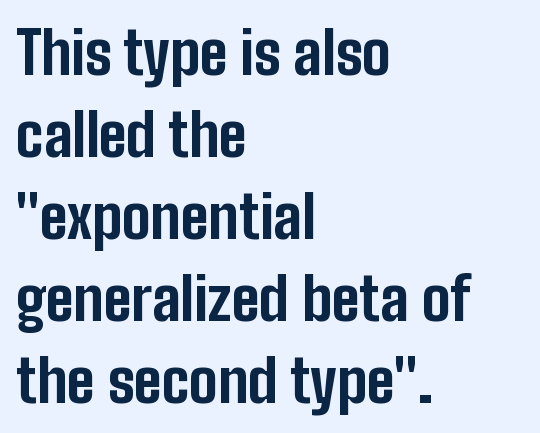
The image shows 59 px bold, condensed sans-serif type, upright; set left-aligned, normal line spacing (1.39x), normal letter spacing, not underlined; low stroke contrast and a medium x-height.
